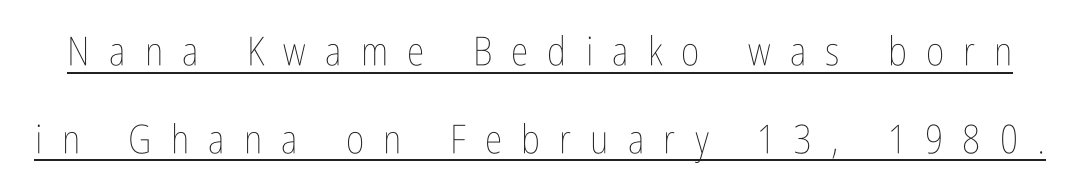
Is this a fixed-width face? No — the glyphs have proportional, varying widths. Every character sits straight up, as roman type does. The vertical gap from one line to the next is large. On a weight scale, this lands at 450 or below. Display-style spreading of the glyphs; the letterfit is very open. Every word sits above its own underline.
